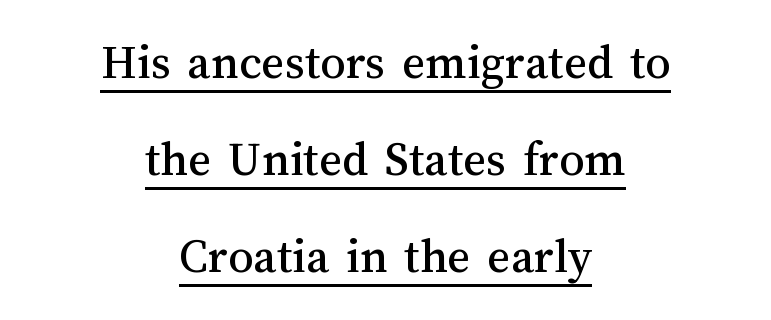
A centered setting, common on invitations and titles, is used for this passage. Caption: lettering with a line underneath. Each word holds together tightly as a unit, with standard inter-letter gaps. This sample has the flowing, uneven cadence of proportional lettering. What's the leading like? Stretched, with rows far apart.
